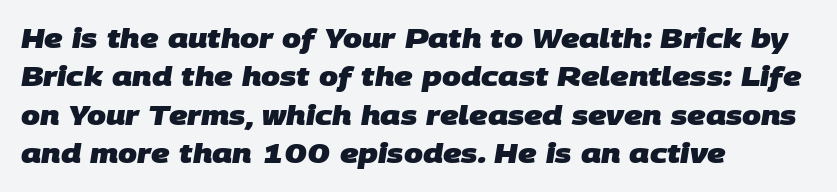
The setting favours the left margin, as ordinary paragraphs usually do. The baseline area is clear. Each glyph is drawn with heavy, bold strokes. Standard letterfit; no display-style spreading of the glyphs. A normal amount of white space separates one row of letters from the next.
